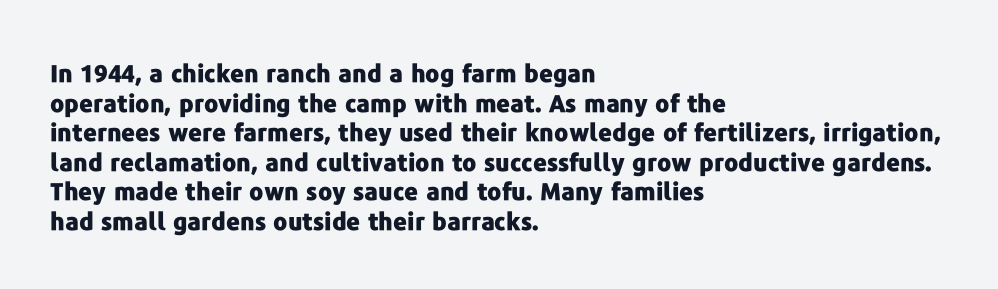
{"italic": "no", "bold": "yes", "underline": "no", "align": "left", "line_spacing_ratio": 1.23, "letter_spacing": "normal", "letter_spacing_em": 0.0, "glyph_px": 24}
